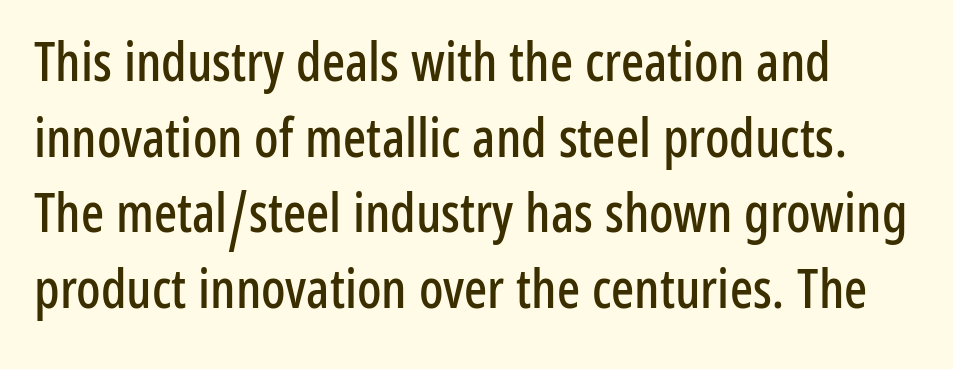
Is this a fixed-width face? No — the glyphs have proportional, varying widths. Glyph-to-glyph distance matches everyday printed text. Unmarked baselines from the first word to the last. Quick note: not italic, upright. The type family on display is of the sans-serif kind.
